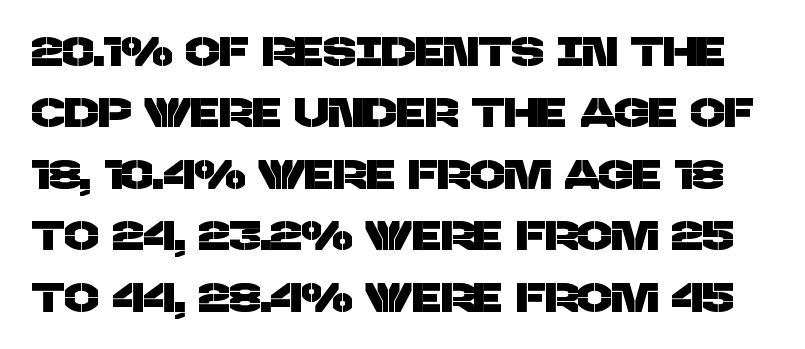
Leading: standard. Underline: absent. A typesetter would label this face a sans. The rendering uses natural spacing where letterforms have individual widths. Tracking here is standard; glyphs follow each other at the usual distance.
